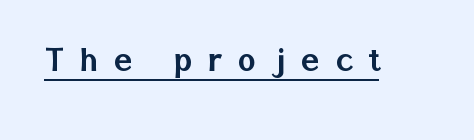
{"serif": "no", "italic": "no", "width": "normal", "stroke_contrast": "low", "x_height": "medium", "monospaced": "no", "underline": "yes", "letter_spacing": "wide", "letter_spacing_em": 0.41, "glyph_px": 38}
